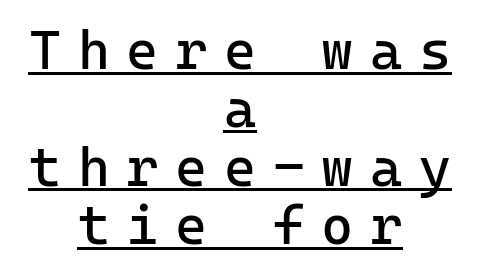
Letter spacing: wide. No letter is thick-stroked: the sample isn't bold. The glyphs in this specimen are sans serif. A baseline rule has been typeset under these characters. Horizontal bands of white between lines are thin slivers.
